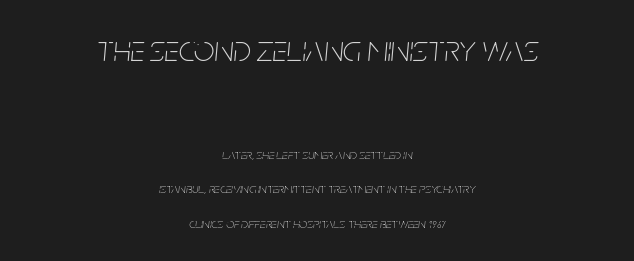
The passage shown is typed in a proportional face where columns would drift. The rendering uses a large line-height, opening up the rows. Slanted lettering throughout. Short note: letters normally spaced. Every row of glyphs is offset so its center matches the block's center. A student would notice the top passage is typeset larger than what follows.
